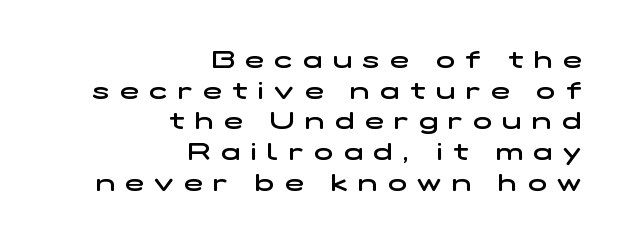
The passage shown is semibold, sitting just below true bold. Lines of text with bare space underneath. Observe the wide spacing: letters keep a clear distance from each other. Short and long lines alike share a common ending point at right.
